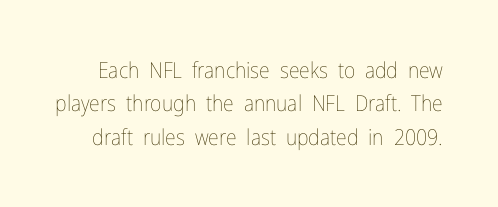
Q: Is the text bold? A: No.
Q: Is the text italic (slanted)? A: No, it is upright.
Q: Is the text underlined? A: No.
Q: Is the spacing between letters normal or unusually wide? A: Normal.
Q: Is the spacing between lines tight, normal or loose? A: Normal.
